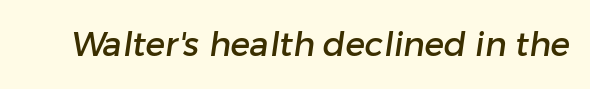
The face used here is a sans, in the tradition of grotesques and geometrics. Glyph-to-glyph distance matches everyday printed text. Plain, unruled lines of type. Looks like regular typesetting: each glyph gets only the width it needs.
